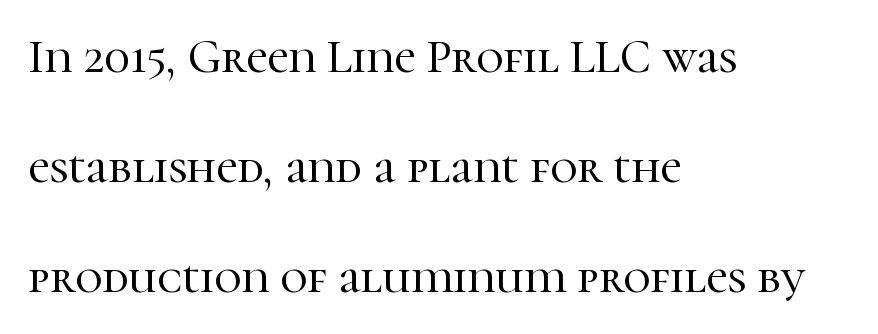
The image shows 47 px serif type, upright; set left-aligned, loose line spacing (2.34x), normal letter spacing, not underlined; high stroke contrast and a medium x-height.
